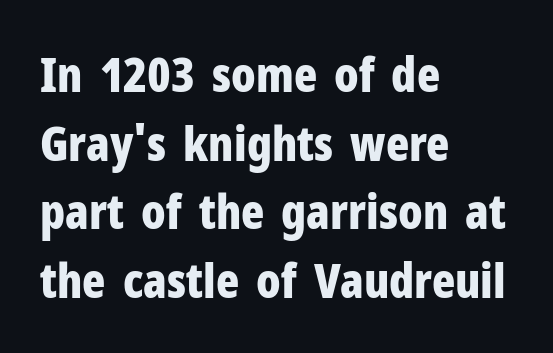
Each letter keeps its own natural width here, so spacing adapts to shape. Students, observe: this is what conventionally led text looks like. This sample is left-justified, so line endings fall wherever the words run out. Observe the ordinary spacing: letters are neighbours, not strangers. Vertical strokes here are truly vertical. Typesetter's note: full bold, strokes at maximum text heaviness.
